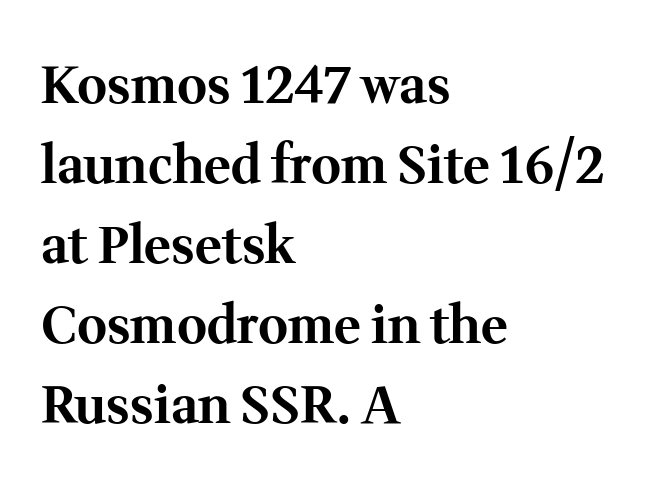
{"serif": "yes", "italic": "no", "bold": "yes", "weight": "bold", "width": "normal", "stroke_contrast": "medium", "x_height": "medium", "monospaced": "no", "underline": "no", "align": "left", "line_spacing": "normal", "line_spacing_ratio": 1.57, "letter_spacing": "normal", "letter_spacing_em": 0.0, "glyph_px": 51}
